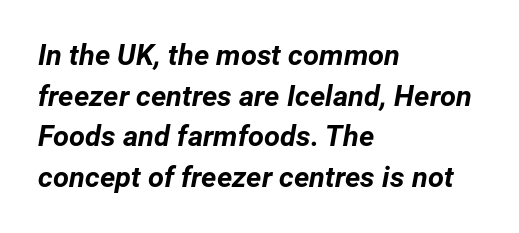
Q: Is the text bold? A: Yes.
Q: Is the text italic (slanted)? A: Yes, it leans right by about 12 degrees.
Q: Is the text underlined? A: No.
Q: How is the paragraph aligned? A: Left-aligned.
Q: Is the spacing between letters normal or unusually wide? A: Normal.
Q: Is the spacing between lines tight, normal or loose? A: Normal.
Q: Width (condensed, normal, or wide)? A: Normal.
Q: Stroke contrast? A: Low.
Q: x-height? A: Medium.
Q: Monospaced? A: No.
